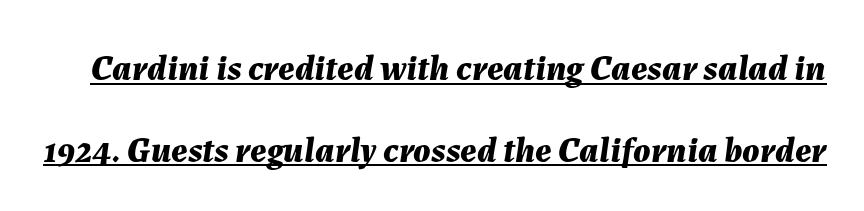
The image shows 36 px bold type, italic (leaning right); set loose line spacing (2.27x), normal letter spacing, underlined; medium stroke contrast and a medium x-height.
